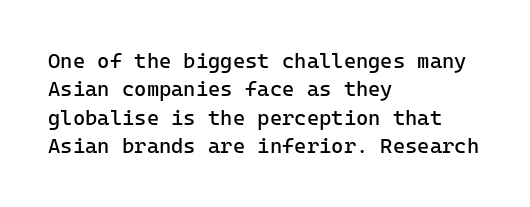
The image shows 21 px text type, upright; set left-aligned, normal line spacing (1.35x), normal letter spacing, not underlined.
